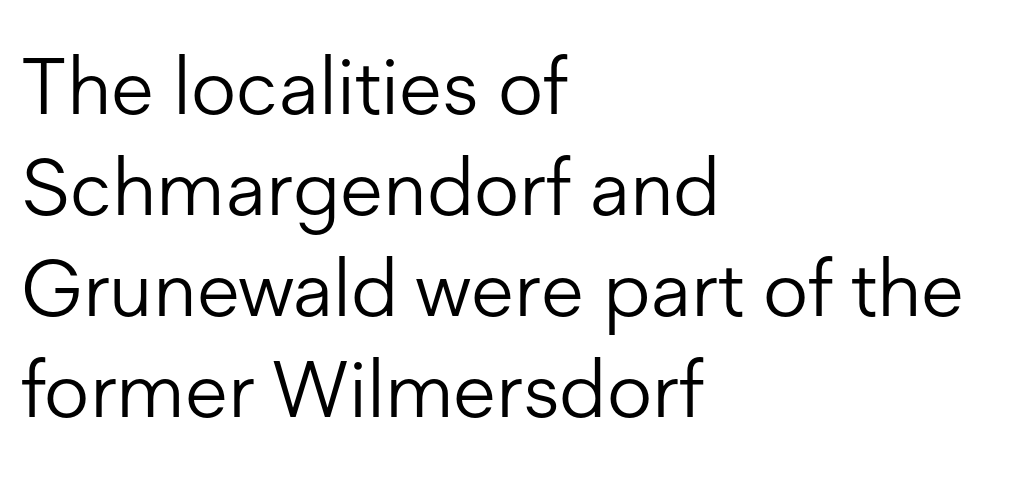
{"serif": "no", "italic": "no", "bold": "no", "weight": "light", "width": "normal", "stroke_contrast": "low", "x_height": "medium", "monospaced": "no", "underline": "no", "align": "left", "line_spacing": "normal", "line_spacing_ratio": 1.28, "letter_spacing": "normal", "letter_spacing_em": 0.0, "glyph_px": 79}
